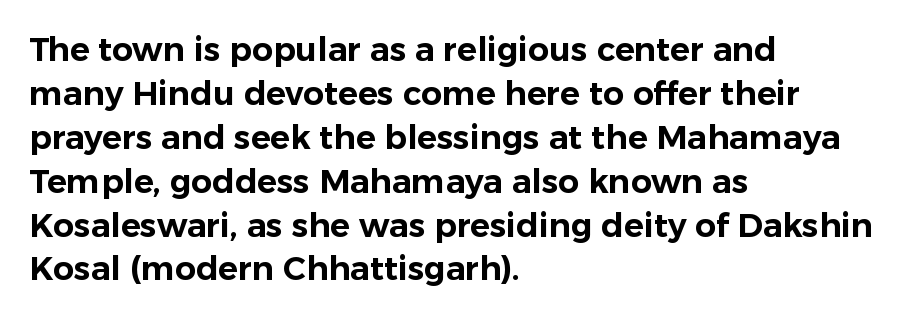
Q: Is the text italic (slanted)? A: No, it is upright.
Q: Is the typeface a serif or a sans-serif typeface? A: Sans-serif.
Q: Is the text underlined? A: No.
Q: How is the paragraph aligned? A: Left-aligned.
Q: Is the spacing between letters normal or unusually wide? A: Normal.
Q: Is the spacing between lines tight, normal or loose? A: Normal.
Q: Width (condensed, normal, or wide)? A: Normal.
Q: Stroke contrast? A: Low.
Q: x-height? A: Medium.
Q: Monospaced? A: No.
